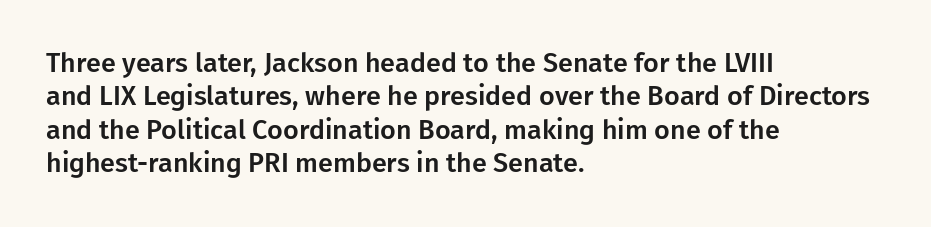
{"italic": "no", "underline": "no", "align": "left", "line_spacing_ratio": 1.24, "letter_spacing": "normal", "letter_spacing_em": 0.0, "glyph_px": 27}
